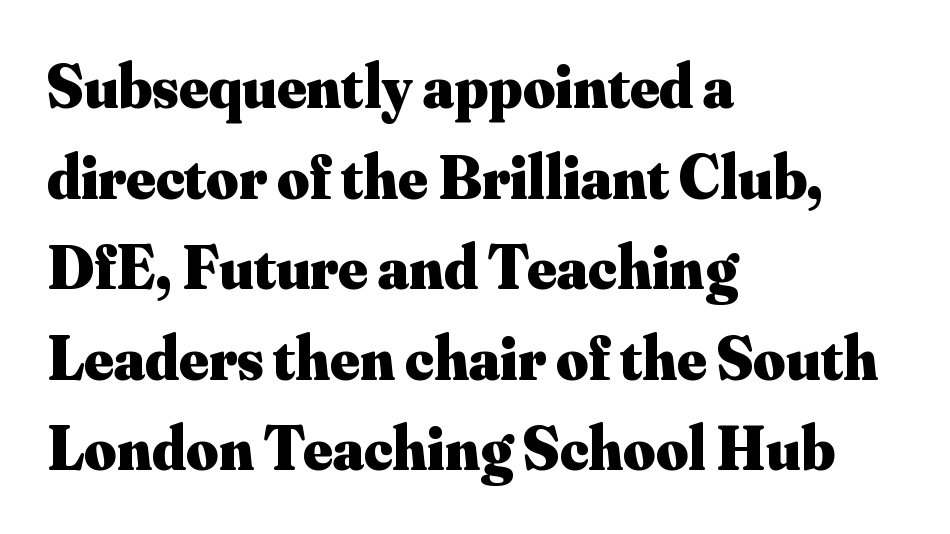
The letterforms sit shoulder to shoulder at normal distance. Note the varied advance widths — an 'i' is clearly narrower than an 'm'. How would I describe the line gaps? Plain and ordinary. If you drew a ruler down the left edge, every line would touch it.
